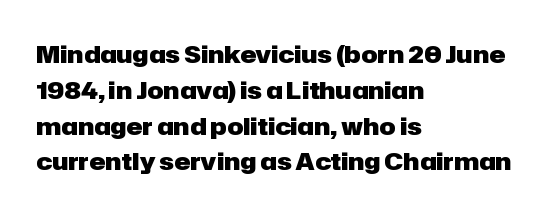
Q: Is the text bold? A: Yes.
Q: Is the text italic (slanted)? A: No, it is upright.
Q: Is the text underlined? A: No.
Q: How is the paragraph aligned? A: Left-aligned.
Q: Is the spacing between letters normal or unusually wide? A: Normal.
Q: Is the spacing between lines tight, normal or loose? A: Normal.
